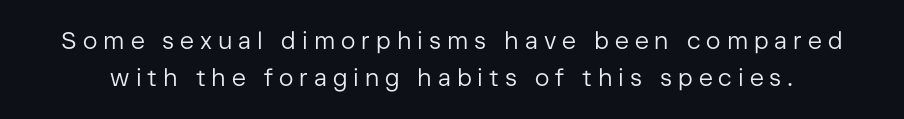
The image shows 24 px text type, upright; set normal line spacing (1.56x), unusually wide letter spacing (+0.25 em), not underlined.
